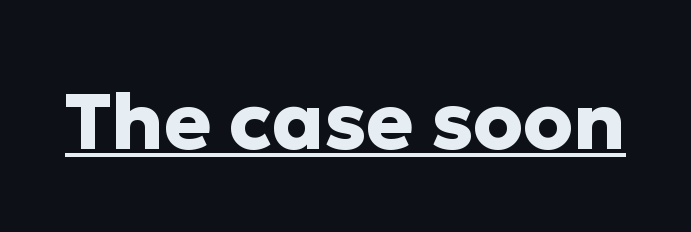
The image shows 79 px heavy sans-serif type, upright; set normal letter spacing, underlined; low stroke contrast and a medium x-height.
